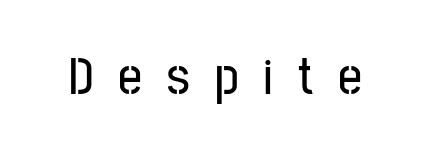
Q: Is the text italic (slanted)? A: No, it is upright.
Q: Is the typeface a serif or a sans-serif typeface? A: Sans-serif.
Q: Is the text underlined? A: No.
Q: Is the spacing between letters normal or unusually wide? A: Unusually wide.
Q: Width (condensed, normal, or wide)? A: Condensed.
Q: Stroke contrast? A: Low.
Q: x-height? A: Medium.
Q: Monospaced? A: No.
